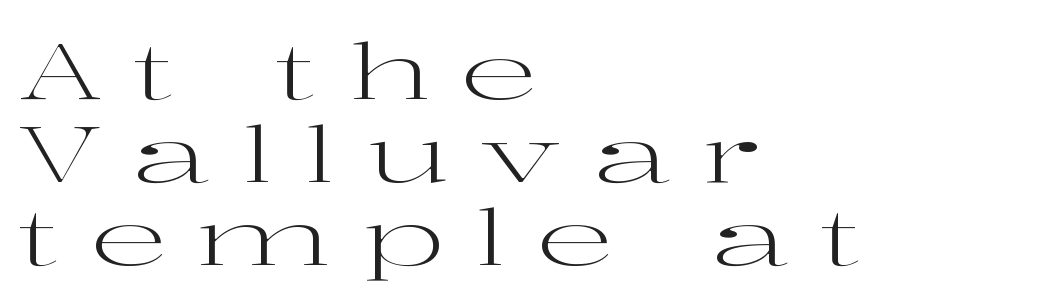
The image shows 77 px regular-weight, wide serif type, upright; set left-aligned, tight line spacing (1.08x), unusually wide letter spacing (+0.39 em), not underlined; high stroke contrast and a medium x-height.
